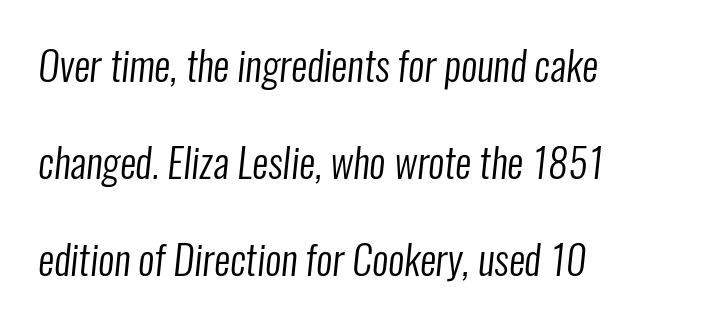
{"serif": "no", "bold": "no", "weight": "regular", "width": "condensed", "stroke_contrast": "low", "x_height": "medium", "monospaced": "no", "underline": "no", "align": "left", "line_spacing": "loose", "line_spacing_ratio": 2.43, "letter_spacing": "normal", "letter_spacing_em": 0.0, "glyph_px": 40}
